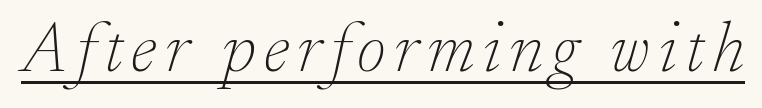
Q: Is the text bold? A: No.
Q: Is the text italic (slanted)? A: Yes, it leans right by about 17 degrees.
Q: Is the typeface a serif or a sans-serif typeface? A: Serif.
Q: Is the text underlined? A: Yes.
Q: Width (condensed, normal, or wide)? A: Normal.
Q: Stroke contrast? A: Low.
Q: x-height? A: Small.
Q: Monospaced? A: No.
